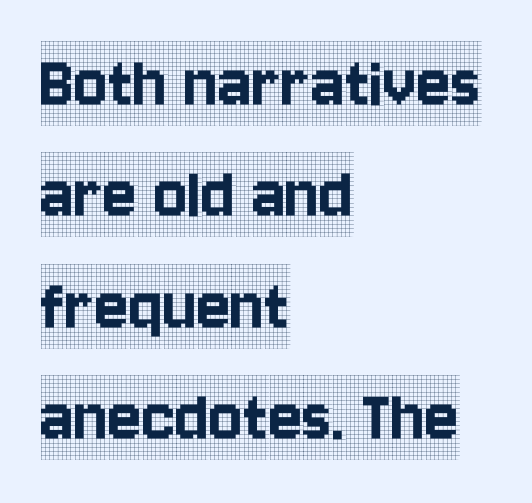
{"serif": "yes", "italic": "no", "width": "condensed", "x_height": "large", "monospaced": "no", "underline": "no", "align": "left", "line_spacing": "normal", "line_spacing_ratio": 1.41, "letter_spacing": "normal", "letter_spacing_em": 0.0, "glyph_px": 79}
